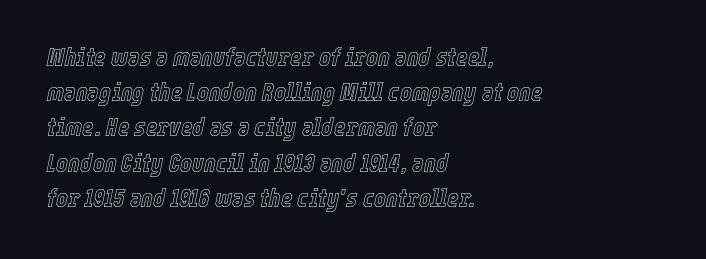
Q: Is the text italic (slanted)? A: Yes, it leans right by about 12 degrees.
Q: Is the text underlined? A: No.
Q: How is the paragraph aligned? A: Left-aligned.
Q: Is the spacing between letters normal or unusually wide? A: Normal.
Q: Is the spacing between lines tight, normal or loose? A: Normal.
